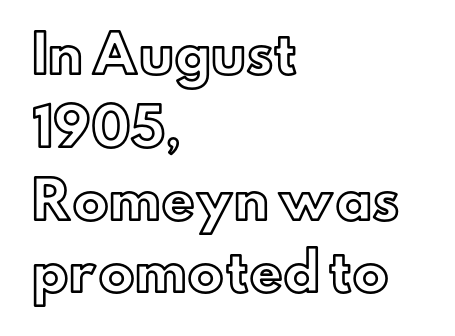
Q: Is the text italic (slanted)? A: No, it is upright.
Q: Is the text underlined? A: No.
Q: How is the paragraph aligned? A: Left-aligned.
Q: Is the spacing between letters normal or unusually wide? A: Normal.
Q: Is the spacing between lines tight, normal or loose? A: Normal.
Q: Width (condensed, normal, or wide)? A: Normal.
Q: x-height? A: Small.
Q: Monospaced? A: No.
